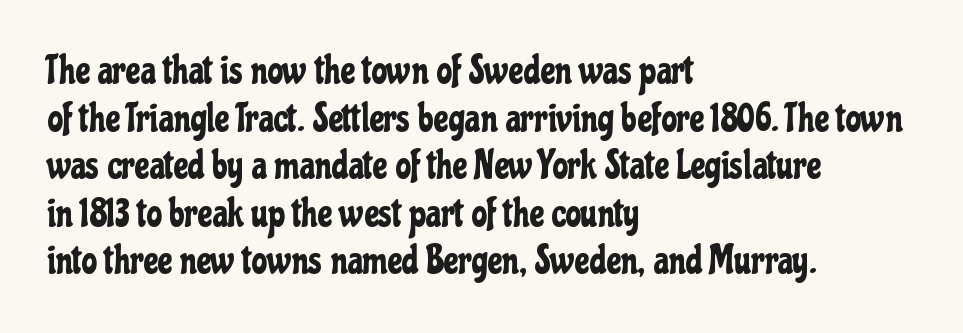
Underlining? Definitely not there. The letters sit at their default tracking, neither squeezed nor spread. Reading down the block, your eye returns to a fixed left position each line. The glyphs in this specimen are sans serif. This sample has the flowing, uneven cadence of proportional lettering. Upright lettering throughout.
